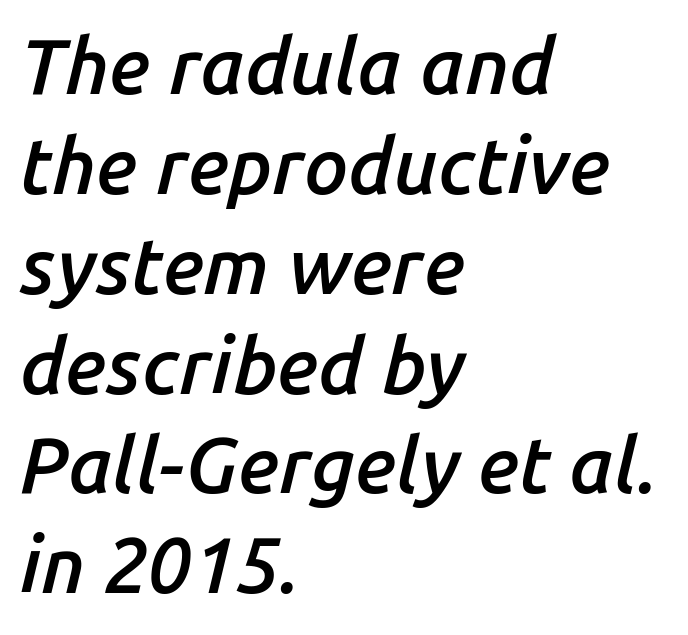
The image shows 78 px semibold type, italic (leaning right); set left-aligned, normal line spacing (1.28x), normal letter spacing, not underlined; low stroke contrast and a medium x-height.
